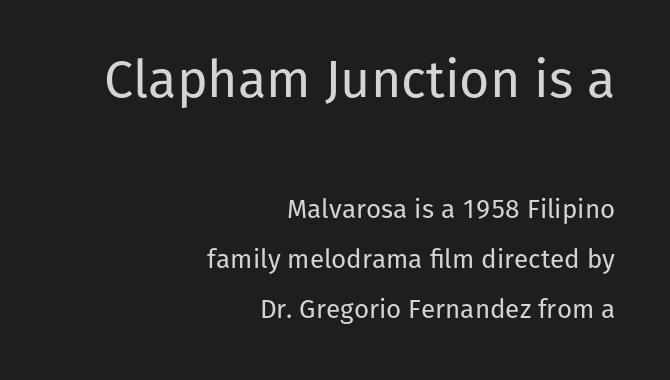
{"serif": "no", "italic": "no", "bold": "no", "weight": "regular", "width": "normal", "stroke_contrast": "low", "x_height": "medium", "monospaced": "no", "underline": "no", "align": "right", "line_spacing": "loose", "line_spacing_ratio": 1.93, "letter_spacing": "normal", "letter_spacing_em": 0.0, "larger_block": "first", "size_ratio": 2.0, "glyph_px": 52}
